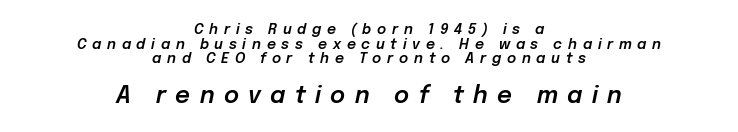
Baseline-to-baseline distance is barely more than the letter height. Notice how the passage keeps no hard edge, just a central spine. The tracking reads as deliberately expanded to a designer's eye. These lines were composed using italics. The space beneath each line is pristine and unruled. The designer gave the closing block more size than the opening block.
